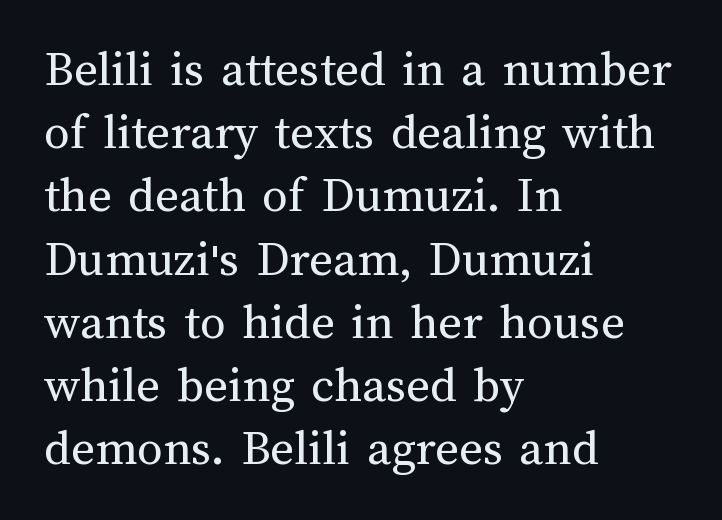
Q: Is the text bold? A: No.
Q: Is the text italic (slanted)? A: No, it is upright.
Q: Is the text underlined? A: No.
Q: How is the paragraph aligned? A: Left-aligned.
Q: Is the spacing between letters normal or unusually wide? A: Normal.
Q: Width (condensed, normal, or wide)? A: Normal.
Q: Stroke contrast? A: Medium.
Q: x-height? A: Medium.
Q: Monospaced? A: No.
